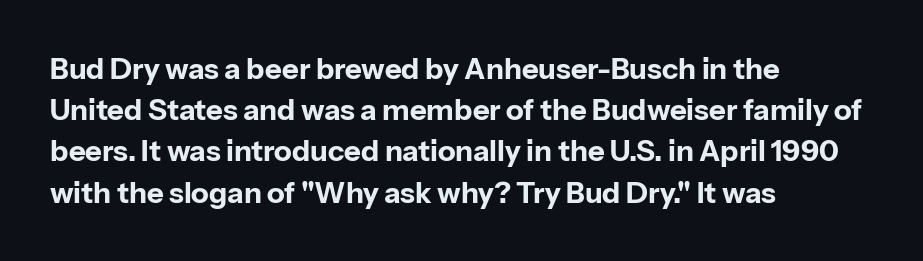
Reading down the block, your eye returns to a fixed left position each line. Evenly set lines give the paragraph a standard silhouette. The typography opts for an upright posture over an oblique one. Nothing unusual about the tracking: characters are spaced as the font intends. Rule under the text: the space is simply empty.
